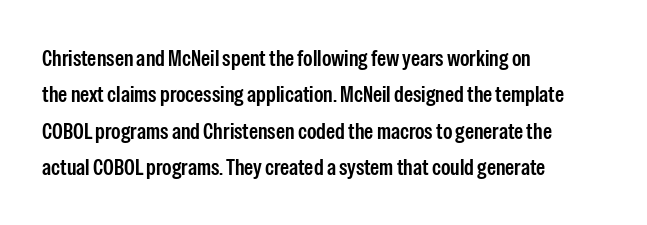
{"italic": "no", "underline": "no", "align": "left", "line_spacing": "normal", "line_spacing_ratio": 1.58, "letter_spacing": "normal", "letter_spacing_em": 0.0, "glyph_px": 23}
